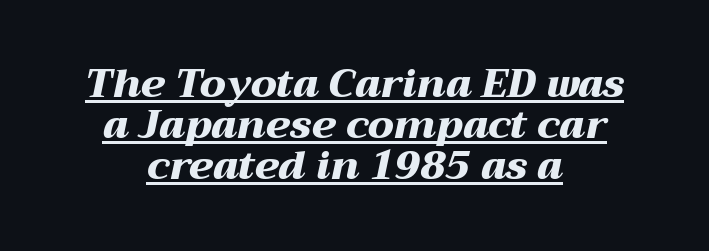
Q: Is the text bold? A: Yes.
Q: Is the text italic (slanted)? A: Yes, it leans right by about 12 degrees.
Q: Is the text underlined? A: Yes.
Q: How is the paragraph aligned? A: Centered.
Q: Is the spacing between letters normal or unusually wide? A: Normal.
Q: Is the spacing between lines tight, normal or loose? A: Tight.
Q: Width (condensed, normal, or wide)? A: Wide.
Q: Stroke contrast? A: Medium.
Q: x-height? A: Medium.
Q: Monospaced? A: No.
